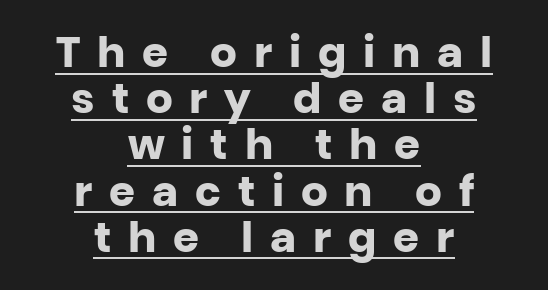
The image shows 42 px heavy sans-serif type, upright; set centered, tight line spacing (1.1x), unusually wide letter spacing (+0.4 em), underlined; low stroke contrast and a large x-height.
